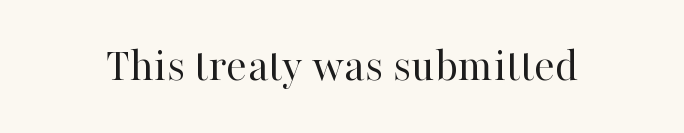
{"serif": "yes", "italic": "no", "bold": "no", "weight": "regular", "width": "normal", "stroke_contrast": "high", "x_height": "medium", "monospaced": "no", "underline": "no", "letter_spacing": "normal", "letter_spacing_em": 0.0, "glyph_px": 48}
